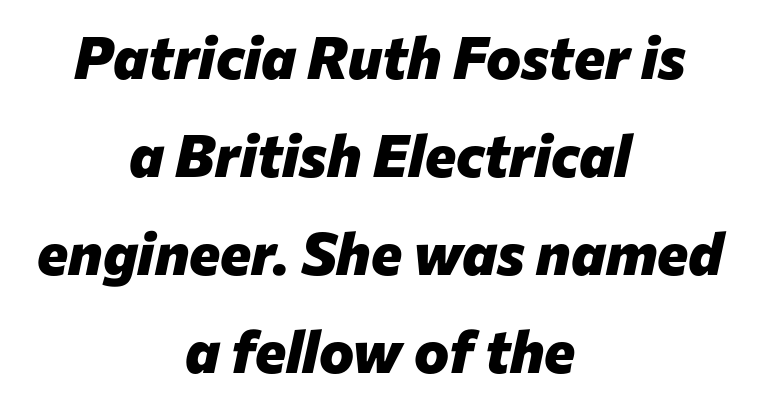
Q: Is the text bold? A: Yes.
Q: Is the text italic (slanted)? A: Yes, it leans right by about 12 degrees.
Q: Is the text underlined? A: No.
Q: How is the paragraph aligned? A: Centered.
Q: Is the spacing between letters normal or unusually wide? A: Normal.
Q: Is the spacing between lines tight, normal or loose? A: Normal.
Q: Width (condensed, normal, or wide)? A: Normal.
Q: Stroke contrast? A: Low.
Q: x-height? A: Medium.
Q: Monospaced? A: No.
